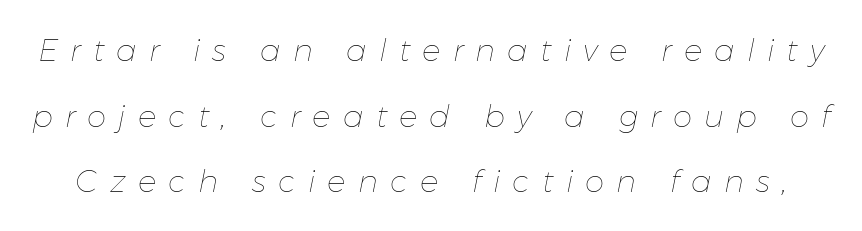
Bold? No — there's no thickening of the strokes. How are the letters spaced? Widely, with obvious added tracking. Character widths vary here, with narrow letters taking less room than wide ones. Rule under the text: the space is simply empty. The face used here has a pronounced slope to its letters.
